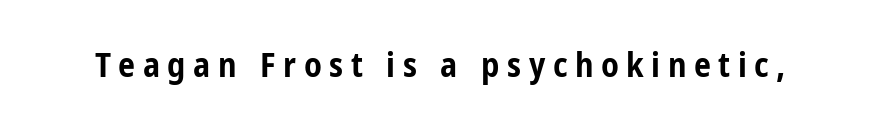
The face used here is proportionally spaced, like ordinary book or web type. How heavy is the stroke? Heavy — this is a bold. Italic: no, the glyphs are upright roman. In terms of letterspacing, this is a distinctly airy, spread setting. Descenders are the only things crossing below the line. The letters carry no serifs — their stems end cleanly without finishing strokes.
